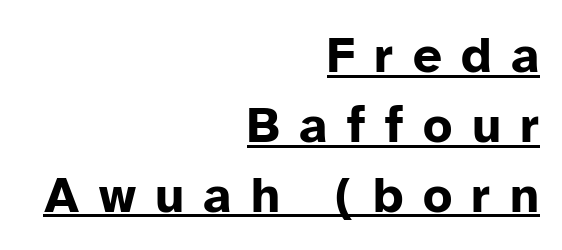
{"serif": "no", "italic": "no", "bold": "yes", "weight": "bold", "width": "normal", "stroke_contrast": "low", "x_height": "medium", "monospaced": "no", "underline": "yes", "align": "right", "line_spacing": "normal", "line_spacing_ratio": 1.37, "letter_spacing": "wide", "letter_spacing_em": 0.38, "glyph_px": 51}
